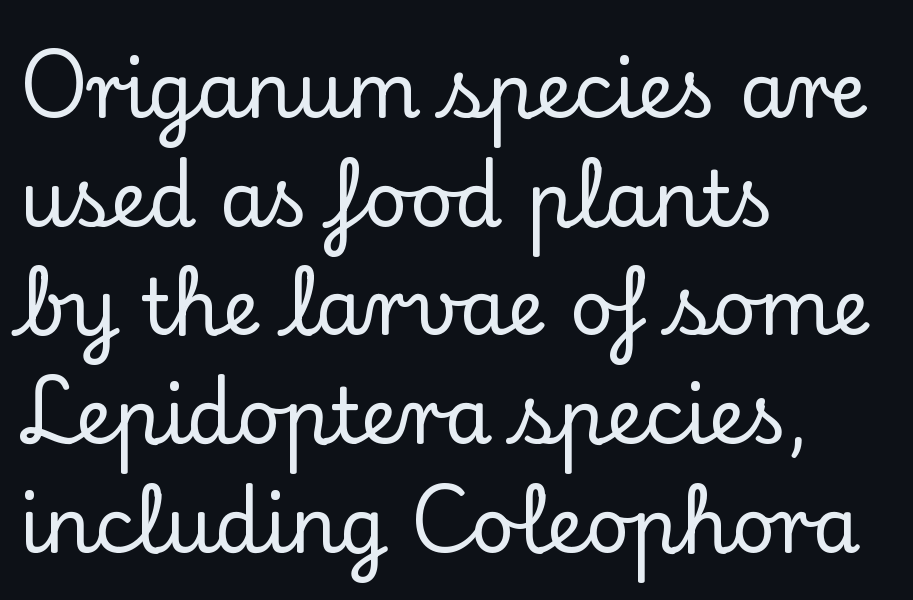
{"serif": "yes", "italic": "no", "width": "normal", "stroke_contrast": "low", "x_height": "small", "monospaced": "no", "underline": "no", "align": "left", "line_spacing": "normal", "line_spacing_ratio": 1.43, "letter_spacing": "normal", "letter_spacing_em": 0.0, "glyph_px": 76}
